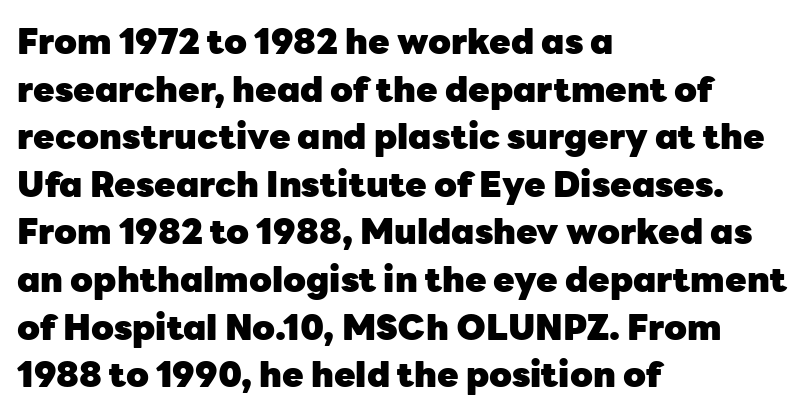
Q: Is the text bold? A: Yes.
Q: Is the text italic (slanted)? A: No, it is upright.
Q: Is the typeface a serif or a sans-serif typeface? A: Sans-serif.
Q: Is the text underlined? A: No.
Q: How is the paragraph aligned? A: Left-aligned.
Q: Is the spacing between letters normal or unusually wide? A: Normal.
Q: Is the spacing between lines tight, normal or loose? A: Normal.
Q: Width (condensed, normal, or wide)? A: Normal.
Q: Stroke contrast? A: Low.
Q: x-height? A: Medium.
Q: Monospaced? A: No.
